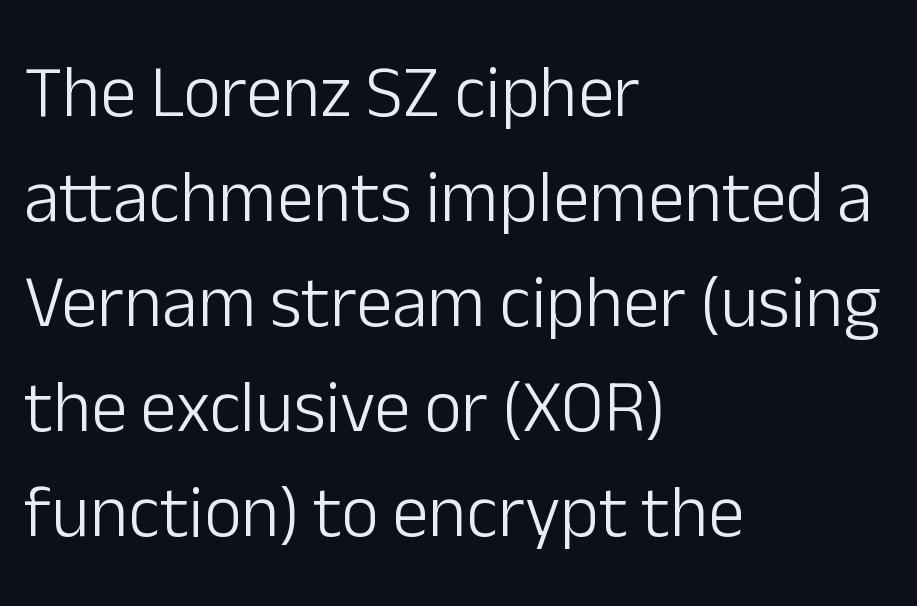
The image shows 73 px light sans-serif type, upright; set left-aligned, normal line spacing (1.44x), normal letter spacing, not underlined; low stroke contrast and a medium x-height.
